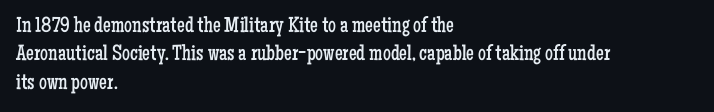
Rule under the text: the space is simply empty. Honestly, the letter spacing is just normal — you wouldn't notice it. The font's upright variant was chosen for this text. The strokes are not fattened; the text isn't bold. Layout note: lines flush left. The designer left line spacing at the default.
